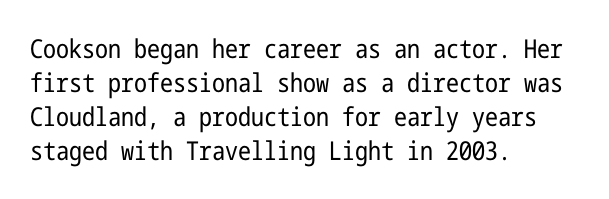
The image shows 26 px text type, upright; set left-aligned, normal line spacing (1.31x), normal letter spacing, not underlined.
